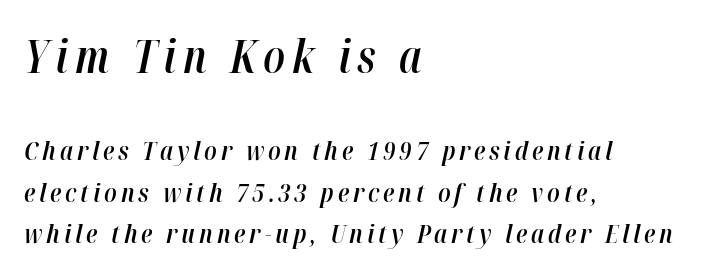
The image shows 45 px semibold, condensed type, italic (leaning right); set left-aligned, normal line spacing (1.6x), not underlined; the first (top) block is 1.73x larger; high stroke contrast and a medium x-height.
